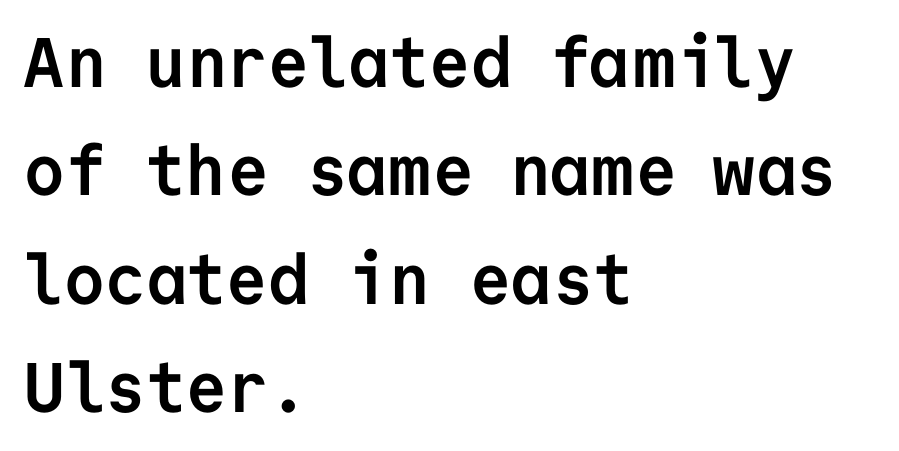
The image shows 70 px semibold sans-serif type, upright, monospaced; set left-aligned, normal line spacing (1.55x), normal letter spacing, not underlined; low stroke contrast and a medium x-height.
